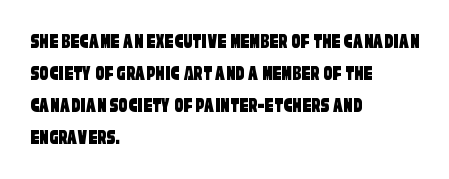
{"underline": "no", "align": "left", "line_spacing": "normal", "line_spacing_ratio": 1.45, "letter_spacing": "normal", "letter_spacing_em": 0.0, "glyph_px": 22}
